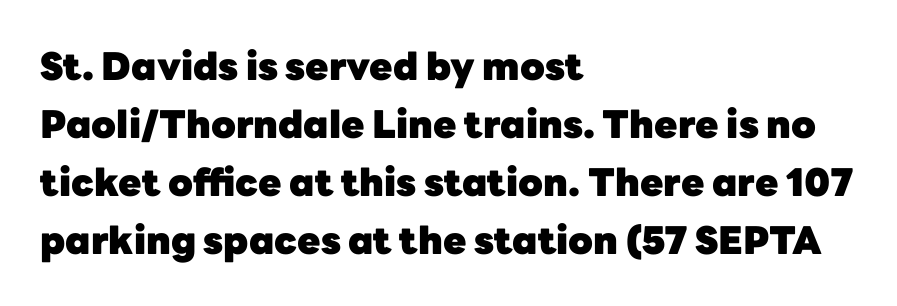
The image shows 38 px heavy sans-serif type, upright; set left-aligned, normal line spacing (1.53x), normal letter spacing, not underlined; low stroke contrast and a medium x-height.
